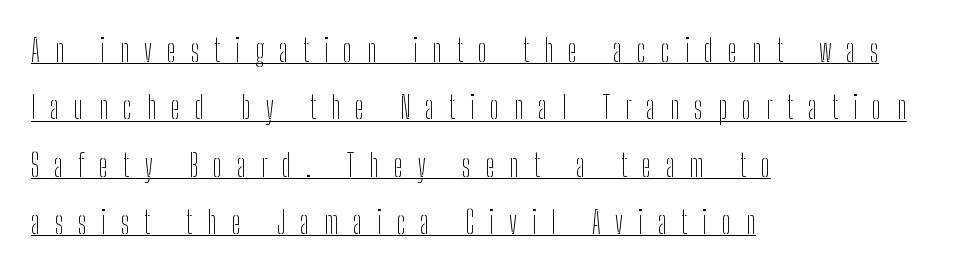
The image shows 31 px thin, condensed sans-serif type, upright; set left-aligned, line spacing 1.85x, unusually wide letter spacing (+0.48 em), underlined; low stroke contrast and a medium x-height.
